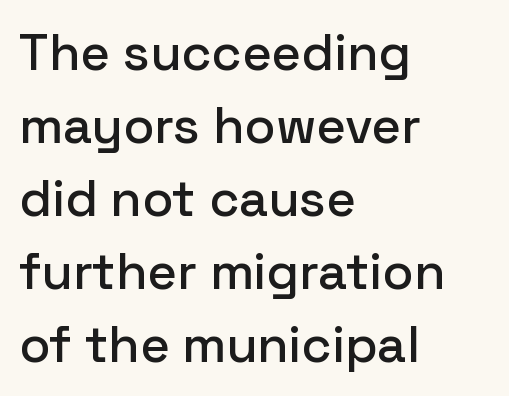
The font family rendered here belongs to the sans-serif group. Evenly set lines give the paragraph a standard silhouette. Words float on clear page, feet unadorned. Look at the tracking — it's just the regular setting, nothing added. A typesetter would call this proportional, since set widths differ per character.
